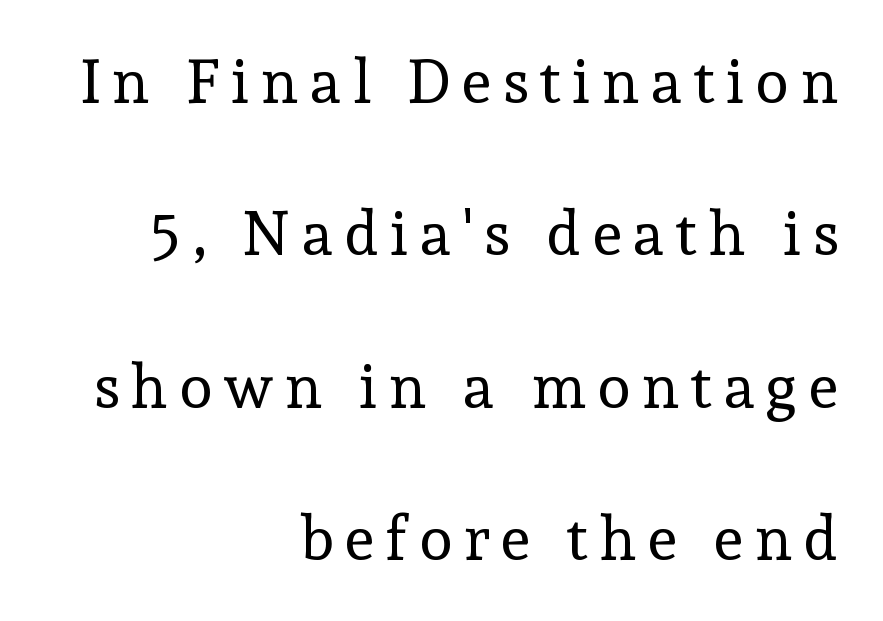
This rendering uses right alignment, leaving the left contour irregular. Honestly, the rows look like they've been pulled way apart. The text was rendered using a seriffed face with decorative stroke endings. The cut favours lightness, reaching ordinary text weight at its darkest. The face used here is proportionally spaced, like ordinary book or web type.
